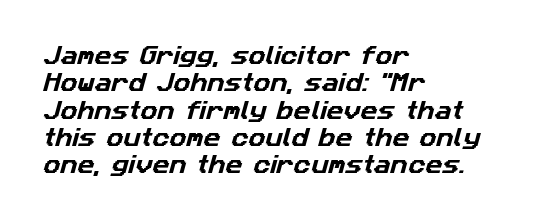
Q: Is the text underlined? A: No.
Q: How is the paragraph aligned? A: Left-aligned.
Q: Is the spacing between letters normal or unusually wide? A: Normal.
Q: Is the spacing between lines tight, normal or loose? A: Normal.
